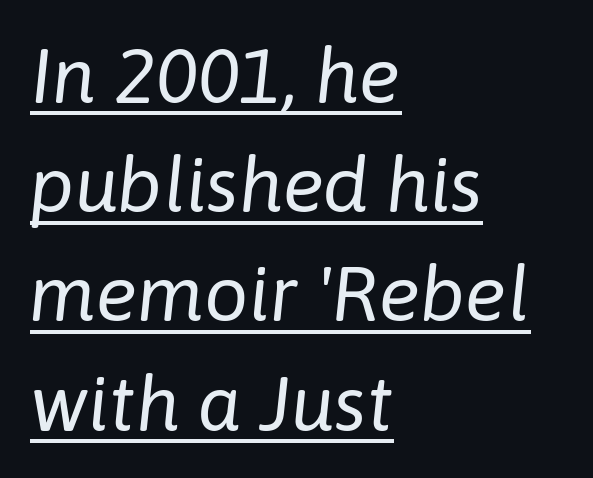
Q: Is the text bold? A: No.
Q: Is the text italic (slanted)? A: Yes, it leans right by about 6 degrees.
Q: Is the text underlined? A: Yes.
Q: How is the paragraph aligned? A: Left-aligned.
Q: Is the spacing between letters normal or unusually wide? A: Normal.
Q: Is the spacing between lines tight, normal or loose? A: Normal.
Q: Width (condensed, normal, or wide)? A: Normal.
Q: Stroke contrast? A: Low.
Q: x-height? A: Medium.
Q: Monospaced? A: No.
